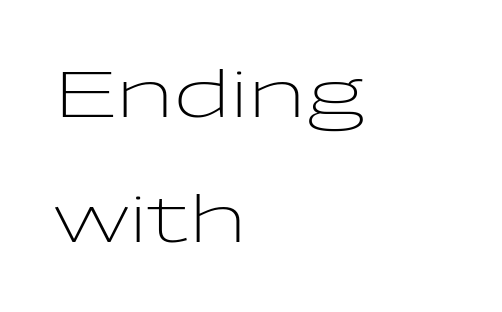
The image shows 65 px light, wide sans-serif type, upright; set left-aligned, loose line spacing (1.93x), normal letter spacing, not underlined; low stroke contrast and a medium x-height.
